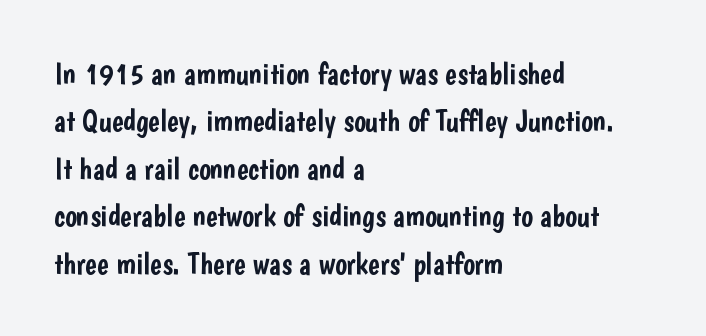
{"serif": "no", "italic": "no", "width": "condensed", "stroke_contrast": "low", "x_height": "medium", "monospaced": "no", "underline": "no", "align": "left", "line_spacing": "normal", "line_spacing_ratio": 1.53, "letter_spacing": "normal", "letter_spacing_em": 0.0, "glyph_px": 31}
